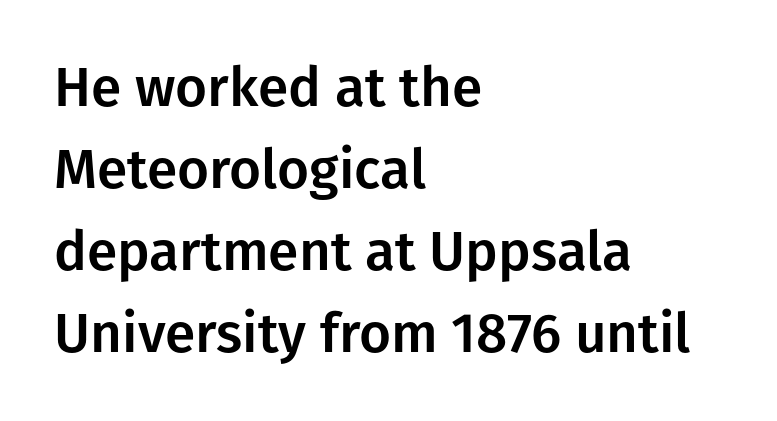
{"serif": "no", "italic": "no", "width": "normal", "stroke_contrast": "low", "x_height": "medium", "monospaced": "no", "underline": "no", "align": "left", "line_spacing": "normal", "line_spacing_ratio": 1.49, "letter_spacing": "normal", "letter_spacing_em": 0.0, "glyph_px": 55}
